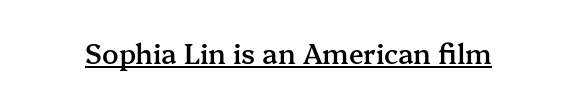
Q: Is the text bold? A: Semi-bold.
Q: Is the text italic (slanted)? A: No, it is upright.
Q: Is the text underlined? A: Yes.
Q: Is the spacing between letters normal or unusually wide? A: Normal.
